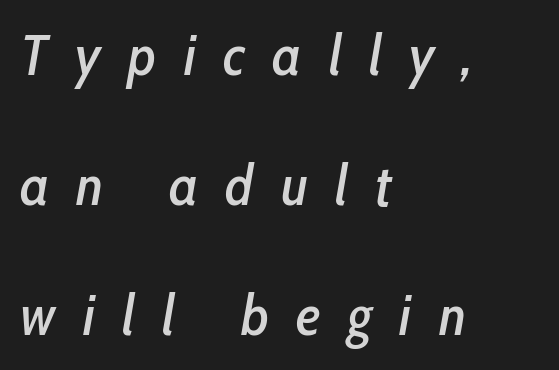
Q: Is the text italic (slanted)? A: Yes, it leans right by about 10 degrees.
Q: Is the text underlined? A: No.
Q: How is the paragraph aligned? A: Left-aligned.
Q: Is the spacing between letters normal or unusually wide? A: Unusually wide.
Q: Is the spacing between lines tight, normal or loose? A: Loose.
Q: Width (condensed, normal, or wide)? A: Condensed.
Q: Stroke contrast? A: Low.
Q: x-height? A: Medium.
Q: Monospaced? A: No.
